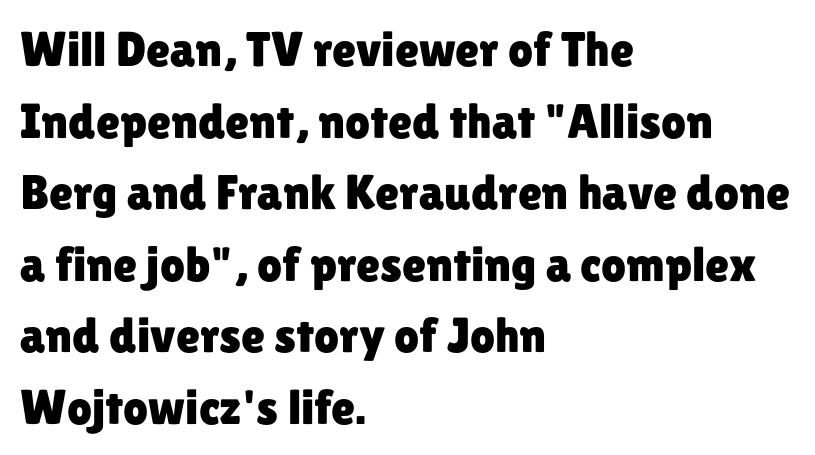
Q: Is the text italic (slanted)? A: No, it is upright.
Q: Is the typeface a serif or a sans-serif typeface? A: Sans-serif.
Q: Is the text underlined? A: No.
Q: How is the paragraph aligned? A: Left-aligned.
Q: Is the spacing between letters normal or unusually wide? A: Normal.
Q: Is the spacing between lines tight, normal or loose? A: Normal.
Q: Width (condensed, normal, or wide)? A: Normal.
Q: Stroke contrast? A: Low.
Q: x-height? A: Medium.
Q: Monospaced? A: No.
